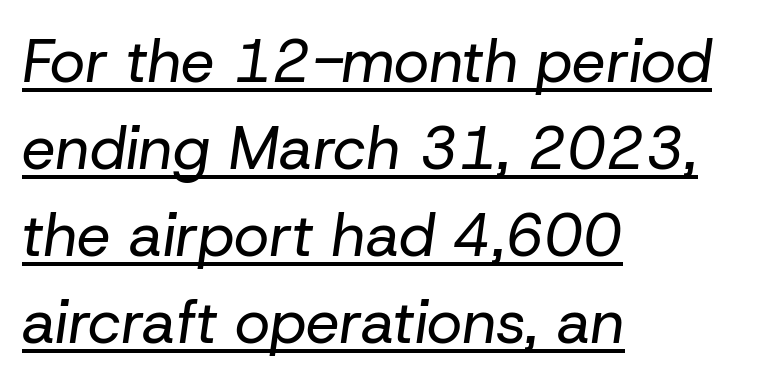
Q: Is the text bold? A: No.
Q: Is the text italic (slanted)? A: Yes, it leans right by about 8 degrees.
Q: Is the text underlined? A: Yes.
Q: How is the paragraph aligned? A: Left-aligned.
Q: Is the spacing between letters normal or unusually wide? A: Normal.
Q: Is the spacing between lines tight, normal or loose? A: Normal.
Q: Width (condensed, normal, or wide)? A: Normal.
Q: Stroke contrast? A: Low.
Q: x-height? A: Medium.
Q: Monospaced? A: No.
